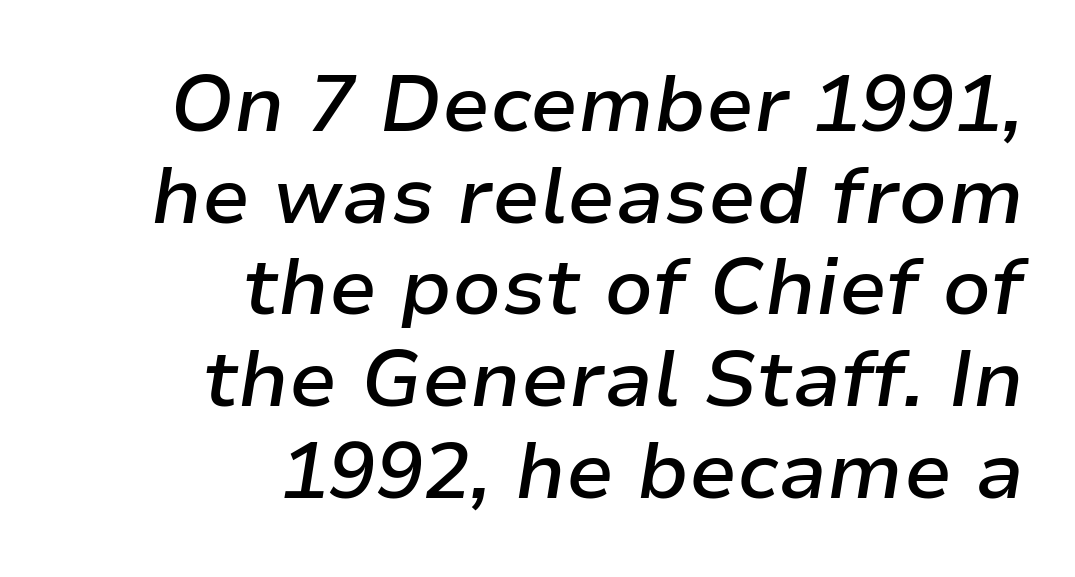
Honestly, there is no underline to notice here at all. Spacing verdict: proportional, widths tailored to each character. The glyphs have the mass of a demibold cut, below bold. It's the slanting kind of type. Horizontally, the lines are justified to the trailing edge only. Letter spacing: default.
